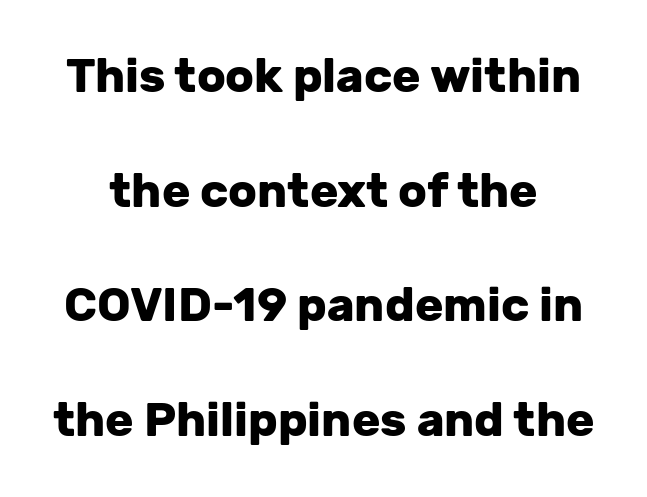
To sum up the face: it is a sans, with no serifs. The rendering uses a large line-height, opening up the rows. The letters advance in unequal steps, a hallmark of proportional type. Descender tails drop into unmarked territory. This sample uses plain, unmodified letter spacing.
